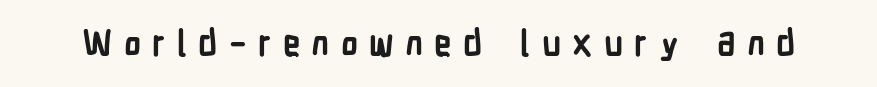
{"serif": "no", "italic": "no", "bold": "yes", "weight": "semibold", "width": "condensed", "stroke_contrast": "low", "x_height": "medium", "monospaced": "no", "underline": "no", "letter_spacing": "wide", "letter_spacing_em": 0.32, "glyph_px": 35}
